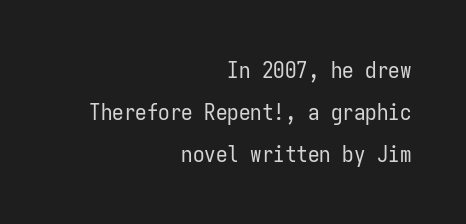
Q: Is the text bold? A: No.
Q: Is the text italic (slanted)? A: No, it is upright.
Q: Is the text underlined? A: No.
Q: How is the paragraph aligned? A: Right-aligned.
Q: Is the spacing between letters normal or unusually wide? A: Normal.
